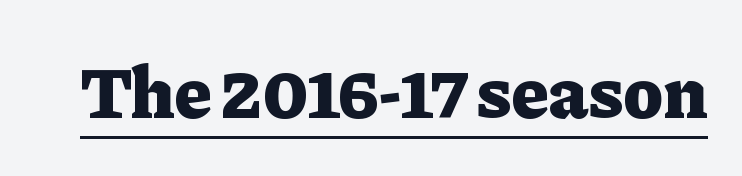
Q: Is the text bold? A: Yes.
Q: Is the text italic (slanted)? A: No, it is upright.
Q: Is the typeface a serif or a sans-serif typeface? A: Serif.
Q: Is the text underlined? A: Yes.
Q: Is the spacing between letters normal or unusually wide? A: Normal.
Q: Width (condensed, normal, or wide)? A: Normal.
Q: Stroke contrast? A: Low.
Q: x-height? A: Medium.
Q: Monospaced? A: No.
